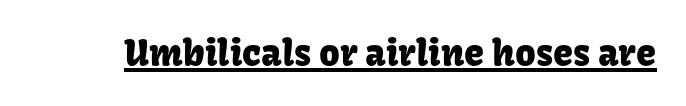
Q: Is the text italic (slanted)? A: No, it is upright.
Q: Is the typeface a serif or a sans-serif typeface? A: Sans-serif.
Q: Is the text underlined? A: Yes.
Q: Is the spacing between letters normal or unusually wide? A: Normal.
Q: Width (condensed, normal, or wide)? A: Normal.
Q: Stroke contrast? A: Low.
Q: x-height? A: Medium.
Q: Monospaced? A: No.
